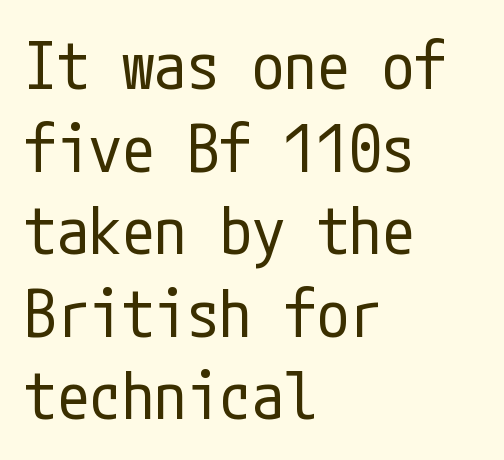
Q: Is the text bold? A: No.
Q: Is the text italic (slanted)? A: No, it is upright.
Q: Is the typeface a serif or a sans-serif typeface? A: Sans-serif.
Q: Is the text underlined? A: No.
Q: How is the paragraph aligned? A: Left-aligned.
Q: Is the spacing between letters normal or unusually wide? A: Normal.
Q: Is the spacing between lines tight, normal or loose? A: Normal.
Q: Width (condensed, normal, or wide)? A: Condensed.
Q: Stroke contrast? A: Low.
Q: x-height? A: Medium.
